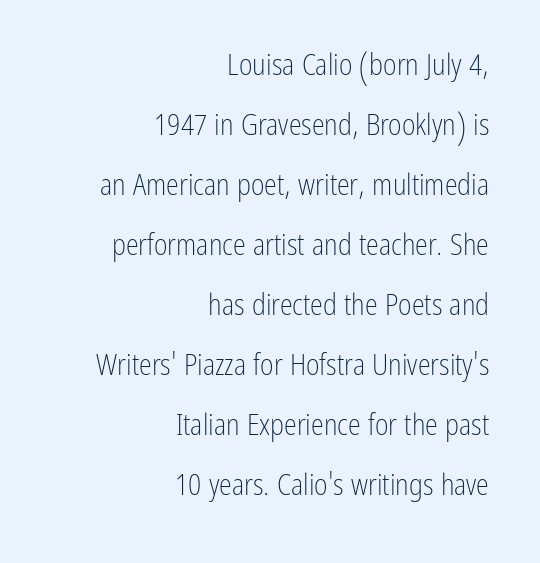
Q: Is the text bold? A: No.
Q: Is the text italic (slanted)? A: No, it is upright.
Q: Is the typeface a serif or a sans-serif typeface? A: Sans-serif.
Q: Is the text underlined? A: No.
Q: How is the paragraph aligned? A: Right-aligned.
Q: Is the spacing between letters normal or unusually wide? A: Normal.
Q: Is the spacing between lines tight, normal or loose? A: Loose.
Q: Width (condensed, normal, or wide)? A: Condensed.
Q: Stroke contrast? A: Low.
Q: x-height? A: Medium.
Q: Monospaced? A: No.
